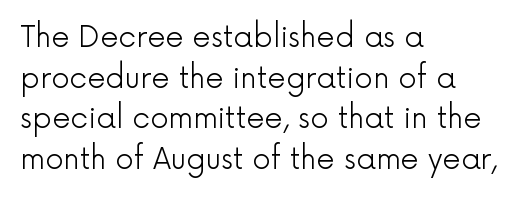
Q: Is the text bold? A: No.
Q: Is the text italic (slanted)? A: No, it is upright.
Q: Is the typeface a serif or a sans-serif typeface? A: Sans-serif.
Q: Is the text underlined? A: No.
Q: How is the paragraph aligned? A: Left-aligned.
Q: Is the spacing between letters normal or unusually wide? A: Normal.
Q: Is the spacing between lines tight, normal or loose? A: Normal.
Q: Width (condensed, normal, or wide)? A: Normal.
Q: x-height? A: Medium.
Q: Monospaced? A: No.
